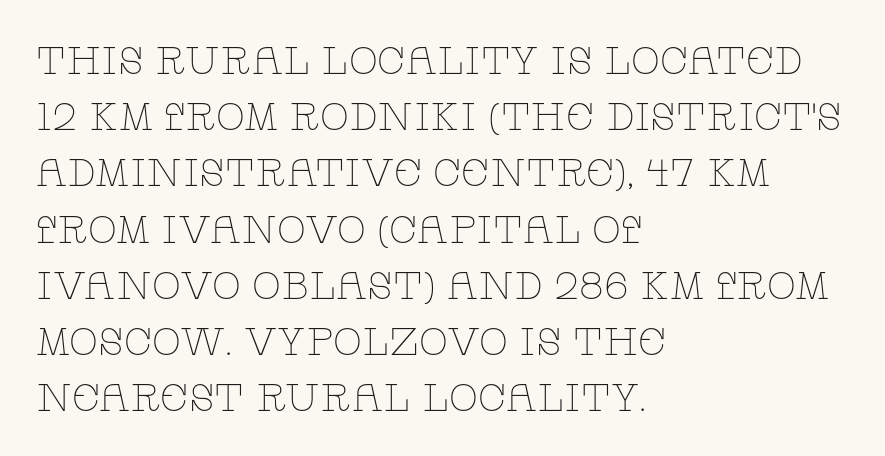
Q: Is the text bold? A: No.
Q: Is the text italic (slanted)? A: No, it is upright.
Q: Is the typeface a serif or a sans-serif typeface? A: Serif.
Q: Is the text underlined? A: No.
Q: How is the paragraph aligned? A: Left-aligned.
Q: Is the spacing between letters normal or unusually wide? A: Normal.
Q: Is the spacing between lines tight, normal or loose? A: Normal.
Q: Width (condensed, normal, or wide)? A: Wide.
Q: Stroke contrast? A: Low.
Q: x-height? A: Large.
Q: Monospaced? A: No.
